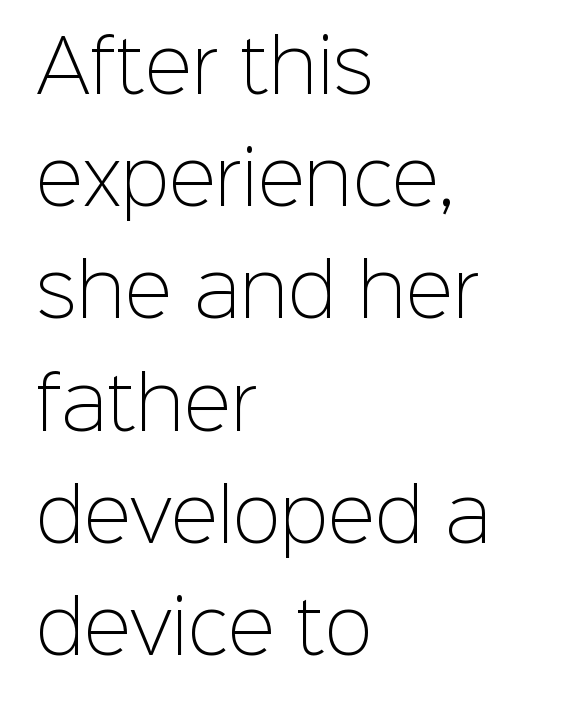
The setting favours the left margin, as ordinary paragraphs usually do. Vertical stems look standard width or narrower in stroke. The space beneath each line is pristine and unruled. Vertical strokes here are truly vertical. Here the glyphs are tracked normally, forming tight word shapes. Think of a printed novel: that variable character pitch is what you see here.
